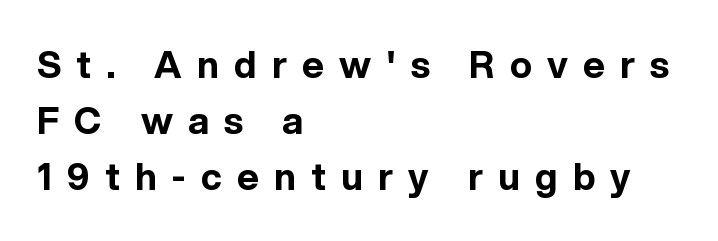
Q: Is the text bold? A: Yes.
Q: Is the text italic (slanted)? A: No, it is upright.
Q: Is the typeface a serif or a sans-serif typeface? A: Sans-serif.
Q: Is the text underlined? A: No.
Q: How is the paragraph aligned? A: Left-aligned.
Q: Is the spacing between letters normal or unusually wide? A: Unusually wide.
Q: Is the spacing between lines tight, normal or loose? A: Normal.
Q: Width (condensed, normal, or wide)? A: Normal.
Q: x-height? A: Medium.
Q: Monospaced? A: No.
